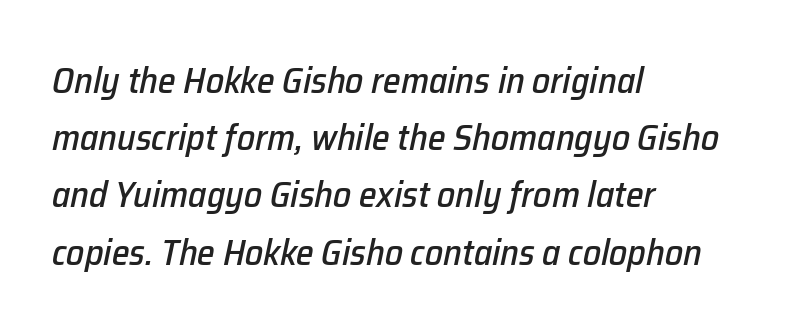
Q: Is the text italic (slanted)? A: Yes, it leans right by about 12 degrees.
Q: Is the text underlined? A: No.
Q: How is the paragraph aligned? A: Left-aligned.
Q: Is the spacing between letters normal or unusually wide? A: Normal.
Q: Is the spacing between lines tight, normal or loose? A: Normal.
Q: Width (condensed, normal, or wide)? A: Normal.
Q: Stroke contrast? A: Low.
Q: x-height? A: Medium.
Q: Monospaced? A: No.
